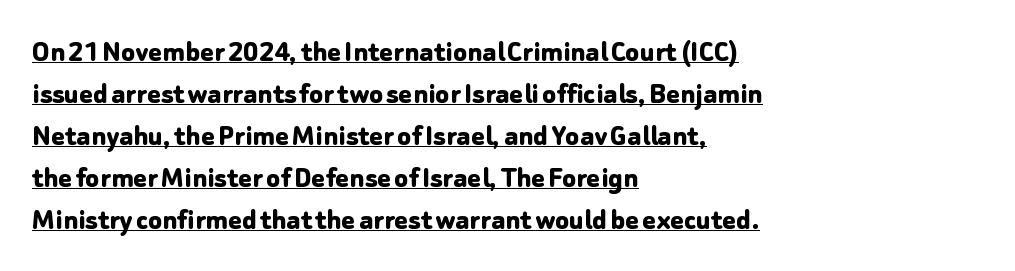
Q: Is the text bold? A: Yes.
Q: Is the text italic (slanted)? A: No, it is upright.
Q: Is the typeface a serif or a sans-serif typeface? A: Sans-serif.
Q: Is the text underlined? A: Yes.
Q: How is the paragraph aligned? A: Left-aligned.
Q: Is the spacing between letters normal or unusually wide? A: Normal.
Q: Is the spacing between lines tight, normal or loose? A: Normal.
Q: Width (condensed, normal, or wide)? A: Normal.
Q: Stroke contrast? A: Low.
Q: x-height? A: Medium.
Q: Monospaced? A: No.
